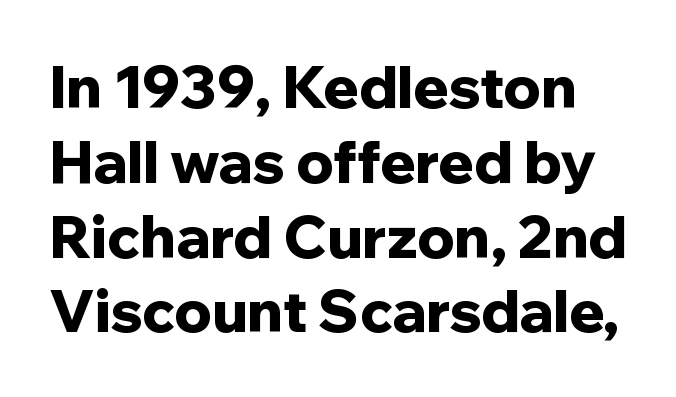
Q: Is the text bold? A: Yes.
Q: Is the text italic (slanted)? A: No, it is upright.
Q: Is the typeface a serif or a sans-serif typeface? A: Sans-serif.
Q: Is the text underlined? A: No.
Q: Is the spacing between letters normal or unusually wide? A: Normal.
Q: Is the spacing between lines tight, normal or loose? A: Normal.
Q: Width (condensed, normal, or wide)? A: Normal.
Q: Stroke contrast? A: Low.
Q: x-height? A: Medium.
Q: Monospaced? A: No.
